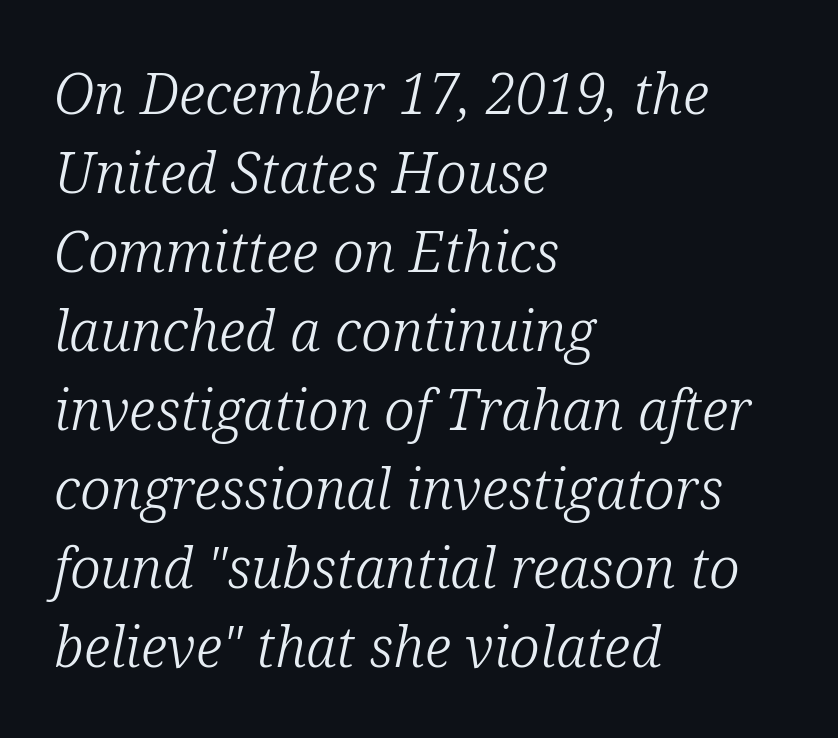
{"serif": "yes", "italic": "yes", "lean": "right", "slant_degrees": 12, "bold": "no", "weight": "light", "width": "normal", "stroke_contrast": "low", "x_height": "medium", "monospaced": "no", "underline": "no", "align": "left", "line_spacing": "normal", "line_spacing_ratio": 1.41, "letter_spacing": "normal", "letter_spacing_em": 0.0, "glyph_px": 56}
